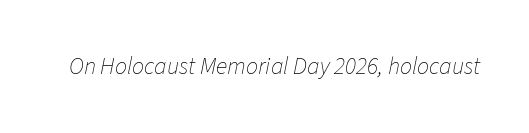
No extra tracking has been applied to these lines. The cut favours lightness, reaching ordinary text weight at its darkest. Is the type slanted? Yes — the strokes lean at a clear angle. Underline: absent.
